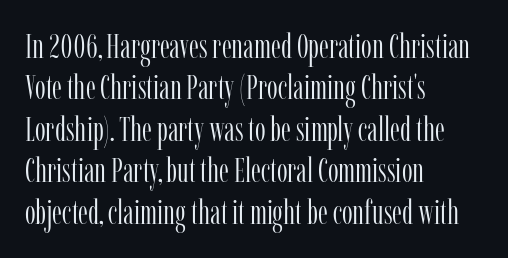
Q: Is the text bold? A: No.
Q: Is the text italic (slanted)? A: No, it is upright.
Q: Is the typeface a serif or a sans-serif typeface? A: Serif.
Q: Is the text underlined? A: No.
Q: How is the paragraph aligned? A: Left-aligned.
Q: Is the spacing between letters normal or unusually wide? A: Normal.
Q: Width (condensed, normal, or wide)? A: Condensed.
Q: Stroke contrast? A: Low.
Q: x-height? A: Medium.
Q: Monospaced? A: No.
